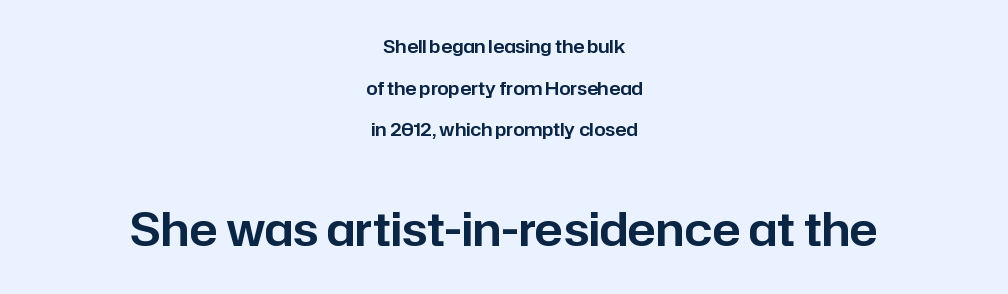
The image shows 46 px sans-serif type, upright; set centered, loose line spacing (2.31x), normal letter spacing, not underlined; the second (bottom) block is 2.56x larger; low stroke contrast and a medium x-height.
